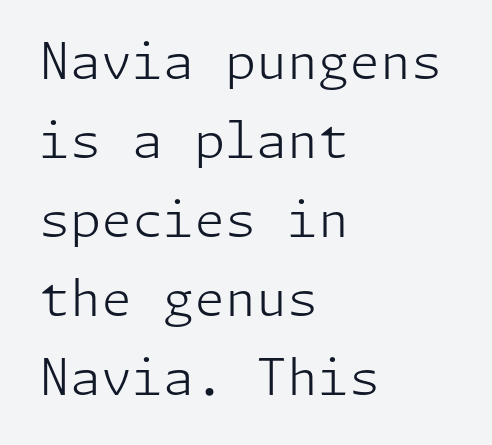
The image shows 50 px light sans-serif type, upright; set left-aligned, normal line spacing (1.58x), normal letter spacing, not underlined; low stroke contrast and a medium x-height.
